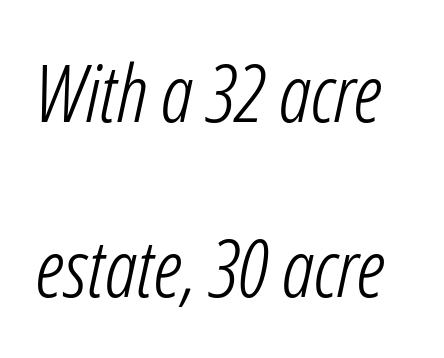
Q: Is the text bold? A: No.
Q: Is the text italic (slanted)? A: Yes, it leans right by about 12 degrees.
Q: Is the text underlined? A: No.
Q: Is the spacing between letters normal or unusually wide? A: Normal.
Q: Is the spacing between lines tight, normal or loose? A: Loose.
Q: Width (condensed, normal, or wide)? A: Condensed.
Q: Stroke contrast? A: Low.
Q: x-height? A: Medium.
Q: Monospaced? A: No.
